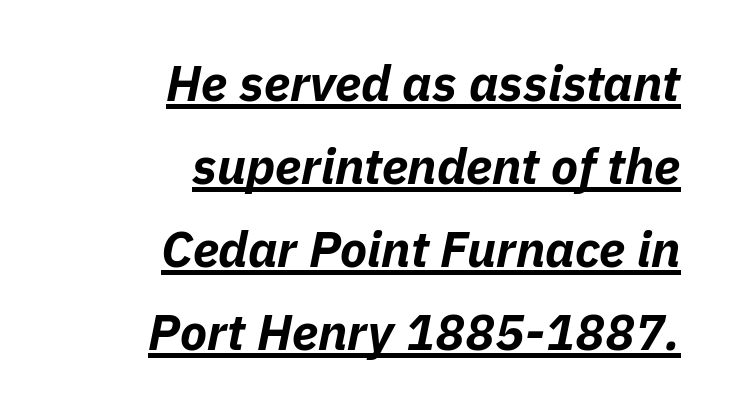
{"italic": "yes", "lean": "right", "slant_degrees": 11, "bold": "yes", "weight": "bold", "width": "normal", "stroke_contrast": "low", "x_height": "medium", "monospaced": "no", "underline": "yes", "align": "right", "line_spacing": "normal", "line_spacing_ratio": 1.66, "letter_spacing": "normal", "letter_spacing_em": 0.0, "glyph_px": 50}
